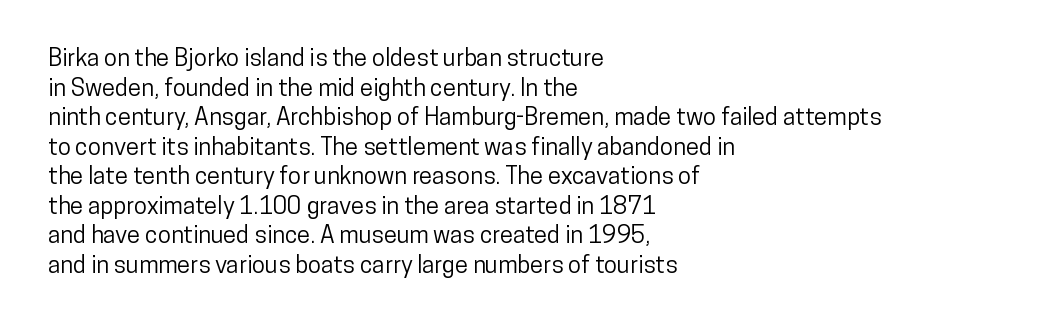
Q: Is the text italic (slanted)? A: No, it is upright.
Q: Is the text underlined? A: No.
Q: How is the paragraph aligned? A: Left-aligned.
Q: Is the spacing between letters normal or unusually wide? A: Normal.
